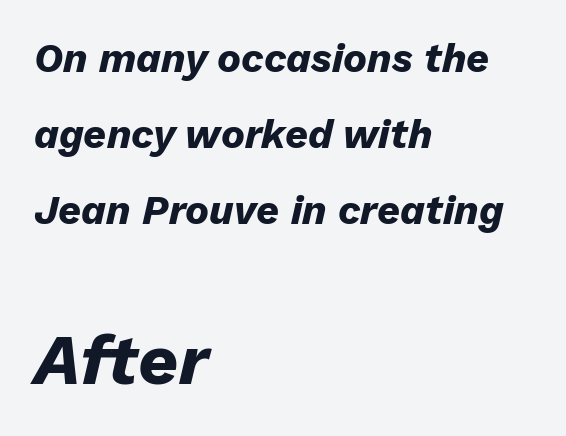
This sample has the flowing, uneven cadence of proportional lettering. What's the leading like? Stretched, with rows far apart. Style check: oblique. The paragraph shown leans on its left margin. Scale increases going downward across the two blocks.
